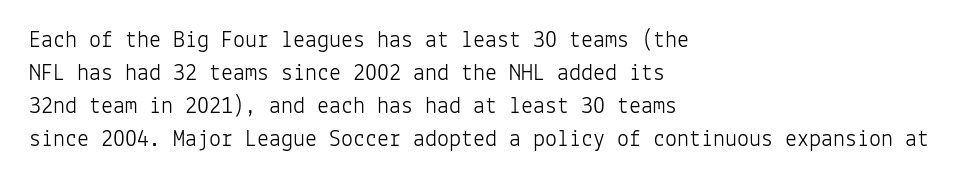
Q: Is the text bold? A: No.
Q: Is the text italic (slanted)? A: No, it is upright.
Q: Is the text underlined? A: No.
Q: How is the paragraph aligned? A: Left-aligned.
Q: Is the spacing between letters normal or unusually wide? A: Normal.
Q: Is the spacing between lines tight, normal or loose? A: Normal.
